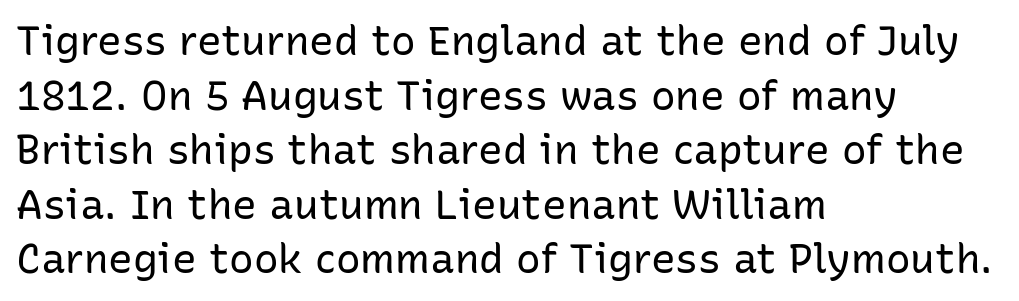
The image shows 41 px regular-weight sans-serif type, upright; set left-aligned, normal line spacing (1.33x), normal letter spacing, not underlined; low stroke contrast and a medium x-height.
